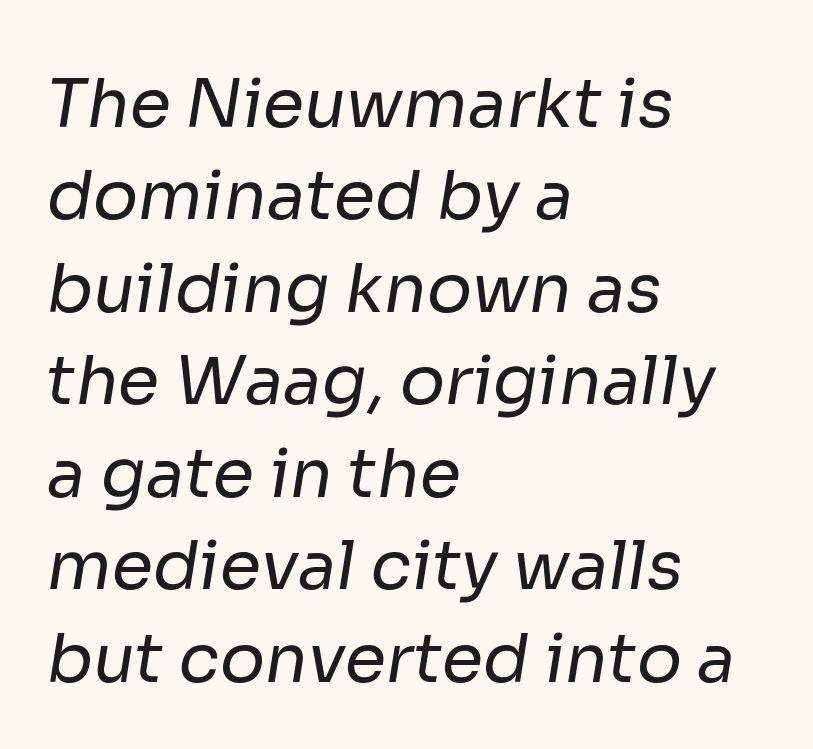
Q: Is the text bold? A: No.
Q: Is the typeface a serif or a sans-serif typeface? A: Sans-serif.
Q: Is the text underlined? A: No.
Q: How is the paragraph aligned? A: Left-aligned.
Q: Is the spacing between letters normal or unusually wide? A: Normal.
Q: Is the spacing between lines tight, normal or loose? A: Normal.
Q: Width (condensed, normal, or wide)? A: Normal.
Q: Stroke contrast? A: Low.
Q: x-height? A: Medium.
Q: Monospaced? A: No.
